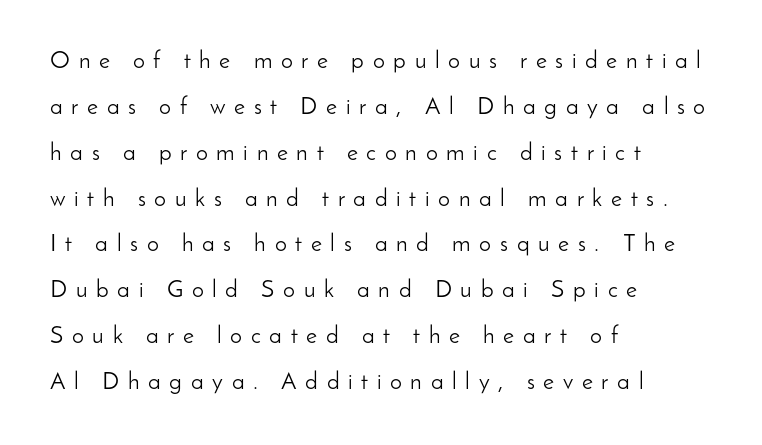
{"italic": "no", "bold": "no", "underline": "no", "align": "left", "line_spacing": "loose", "line_spacing_ratio": 1.91, "letter_spacing": "wide", "letter_spacing_em": 0.36, "glyph_px": 24}
